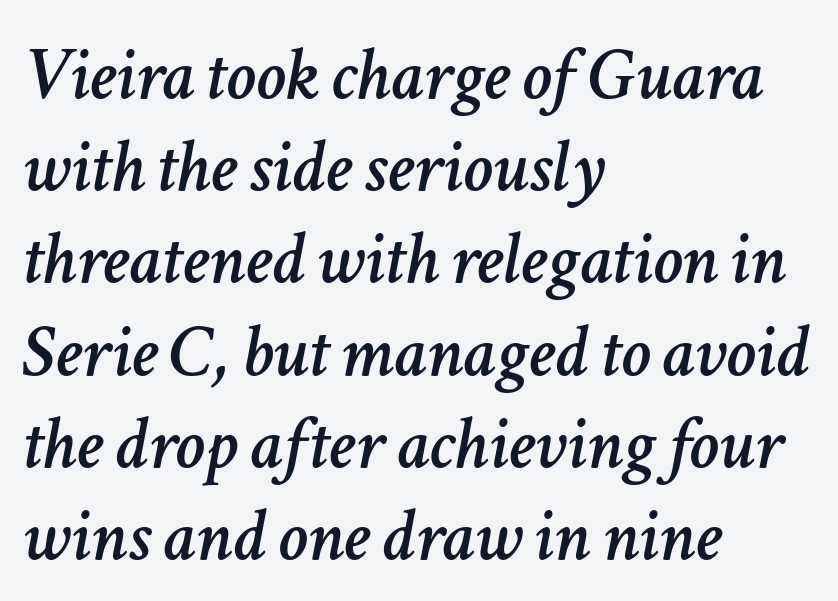
The image shows 75 px text type, italic (leaning right); set left-aligned, line spacing 1.23x, normal letter spacing, not underlined; low stroke contrast and a medium x-height.
